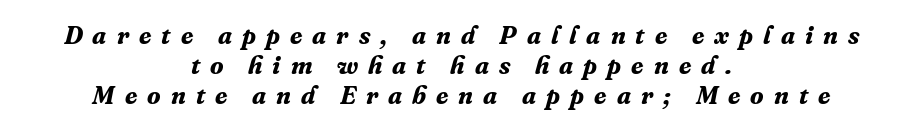
The rendering positions every line midway between the sides. Compared with an ordinary text face, these strokes are far heavier — a full bold. Check the space under the baseline: it is left empty. Does extra space separate the letters? Yes, quite a lot of it.
